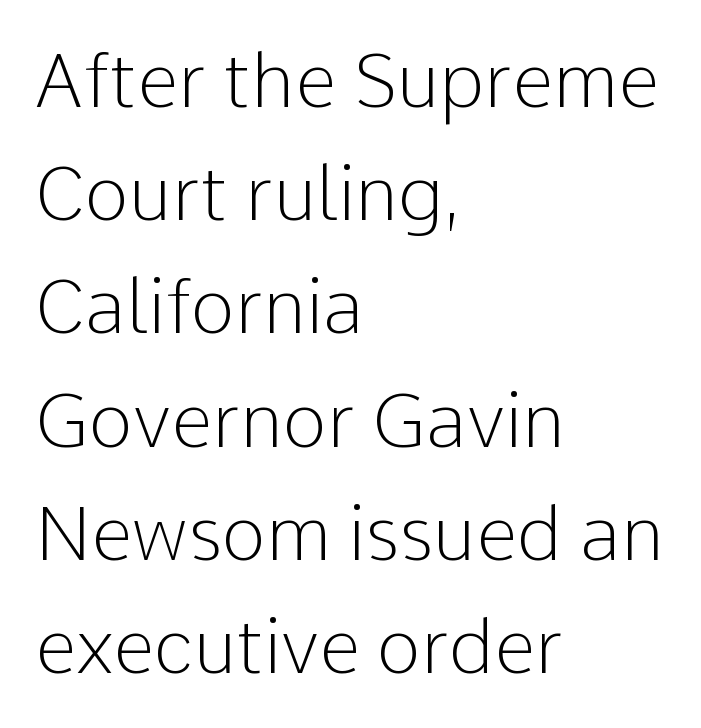
The image shows 75 px light sans-serif type, upright; set left-aligned, normal line spacing (1.51x), normal letter spacing, not underlined; low stroke contrast and a medium x-height.
